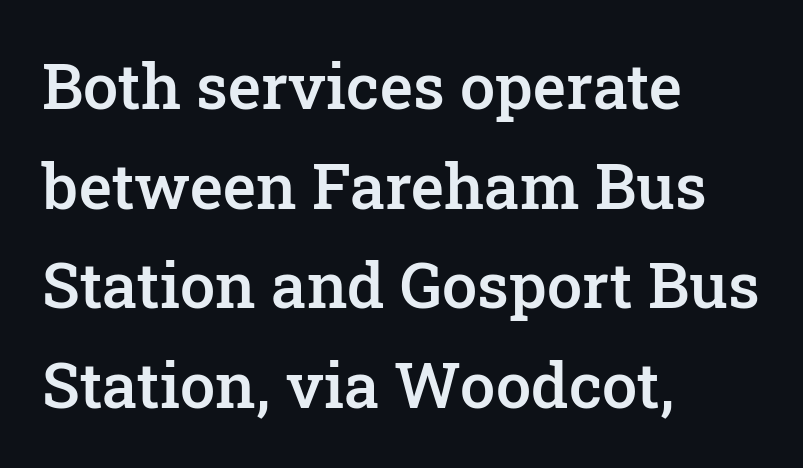
{"serif": "yes", "italic": "no", "bold": "semi", "weight": "semibold", "width": "normal", "stroke_contrast": "low", "x_height": "medium", "monospaced": "no", "underline": "no", "align": "left", "line_spacing": "normal", "line_spacing_ratio": 1.58, "letter_spacing": "normal", "letter_spacing_em": 0.0, "glyph_px": 63}
